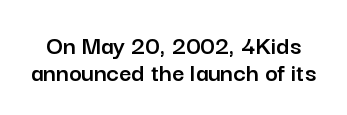
{"italic": "no", "underline": "no", "line_spacing": "tight", "line_spacing_ratio": 1.01, "letter_spacing": "normal", "letter_spacing_em": 0.0, "glyph_px": 27}
